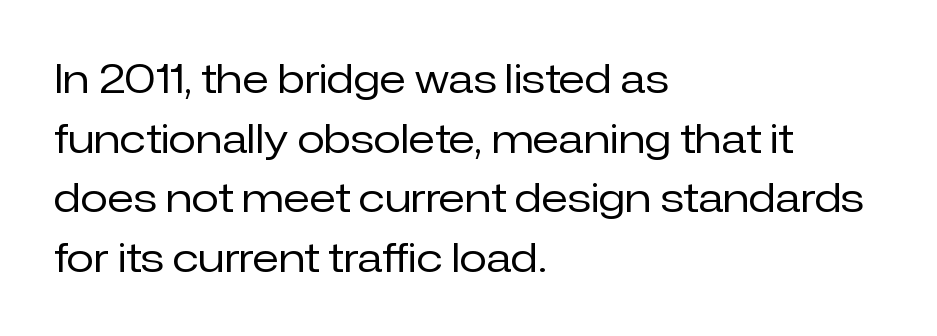
{"serif": "no", "italic": "no", "bold": "no", "weight": "regular", "width": "normal", "stroke_contrast": "low", "x_height": "medium", "monospaced": "no", "underline": "no", "align": "left", "line_spacing": "normal", "line_spacing_ratio": 1.49, "letter_spacing": "normal", "letter_spacing_em": 0.0, "glyph_px": 40}
